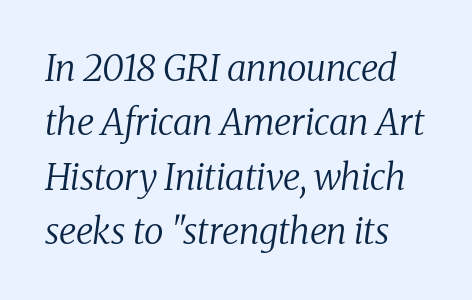
{"serif": "yes", "italic": "yes", "lean": "right", "slant_degrees": 8, "bold": "no", "weight": "regular", "width": "normal", "stroke_contrast": "medium", "x_height": "medium", "monospaced": "no", "underline": "no", "line_spacing": "normal", "line_spacing_ratio": 1.51, "letter_spacing": "normal", "letter_spacing_em": 0.0, "glyph_px": 36}
